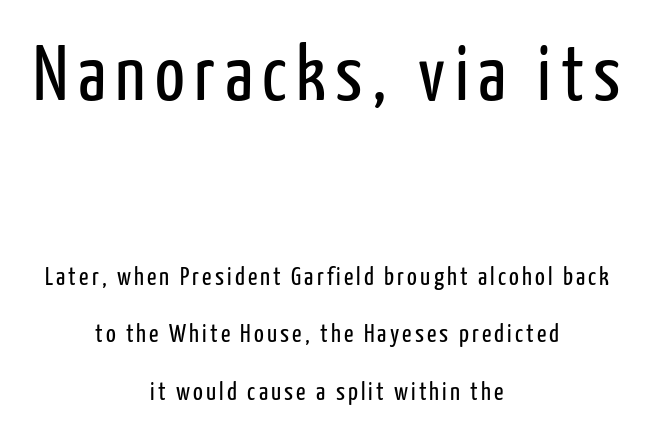
The image shows 79 px regular-weight, condensed sans-serif type, upright; set centered, loose line spacing (2.21x), not underlined; the first (top) block is 3.04x larger; low stroke contrast and a medium x-height.
